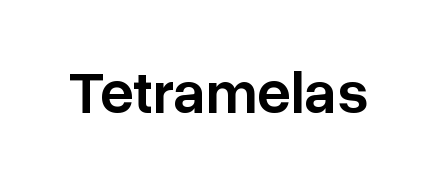
The gaps between neighbouring characters are ordinary and unremarkable. The words here are not underlined. You could not count columns in this text — the font is proportionally spaced. Does the type have serifs? No, each stem ends abruptly. Notice how the stems are strictly vertical — no italics here. A somewhat darkened texture: the type is semibold rather than bold.
